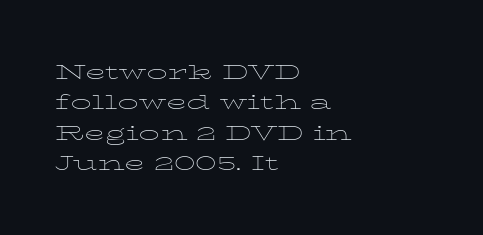
The image shows 21 px text type, upright; set left-aligned, normal line spacing (1.45x), normal letter spacing, not underlined.
